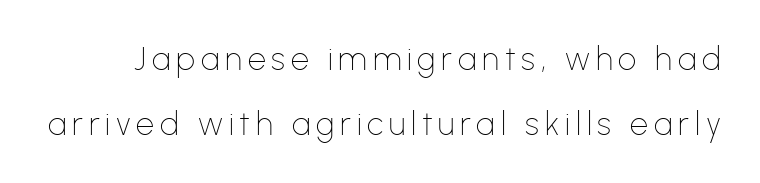
The image shows 32 px thin sans-serif type, upright; set loose line spacing (2.04x), not underlined; low stroke contrast and a medium x-height.
